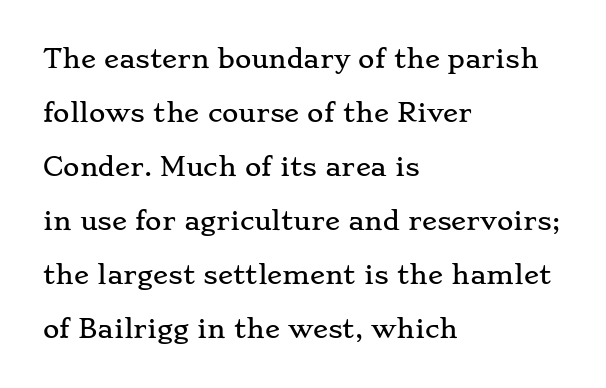
The image shows 25 px text type, upright; set left-aligned, loose line spacing (2.16x), normal letter spacing, not underlined.
